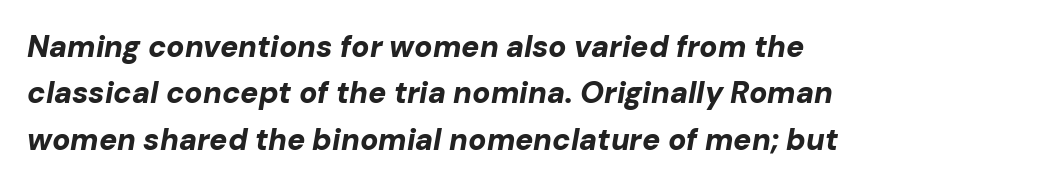
The image shows 30 px bold type, italic (leaning right); set left-aligned, normal line spacing (1.55x), normal letter spacing, not underlined; low stroke contrast and a medium x-height.
